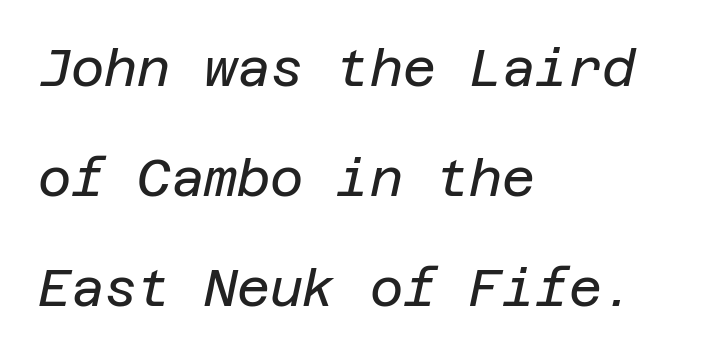
The image shows 51 px regular-weight type, italic (leaning right); set left-aligned, loose line spacing (2.16x), normal letter spacing, not underlined; low stroke contrast and a large x-height.
